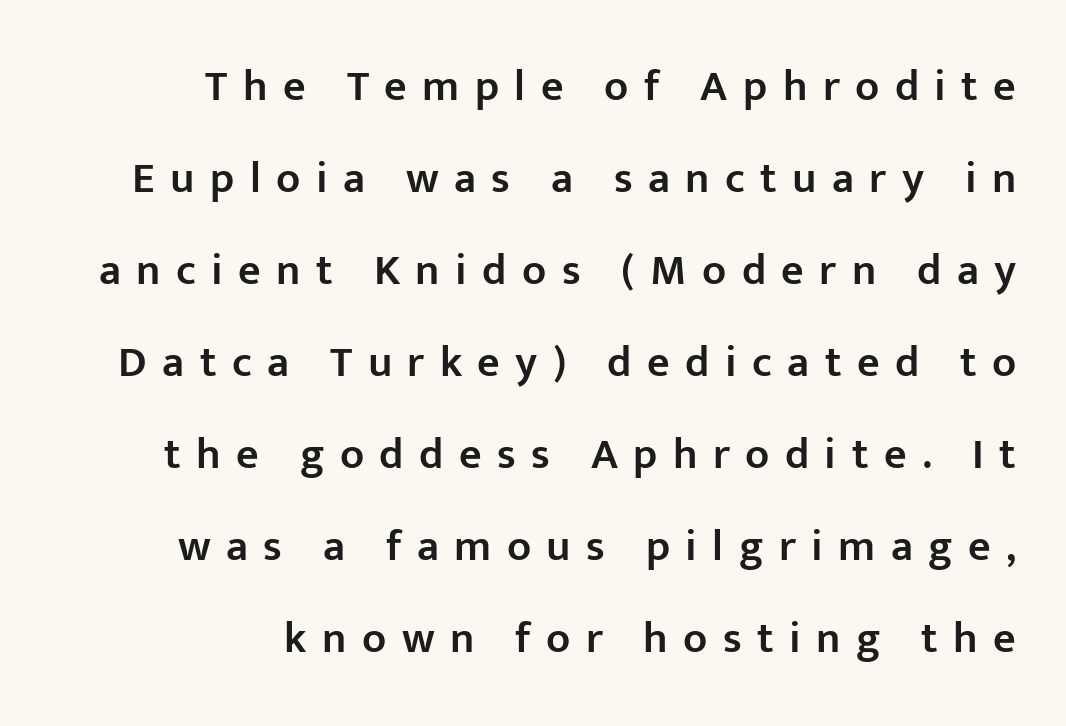
Beneath every word, the page is bare. Note the varied advance widths — an 'i' is clearly narrower than an 'm'. Unlike italic type, these characters show no tilt at all. These lines carry some extra weight — a demibold, not a full bold. Honestly, the letter spacing is so wide it's the main thing you notice.
